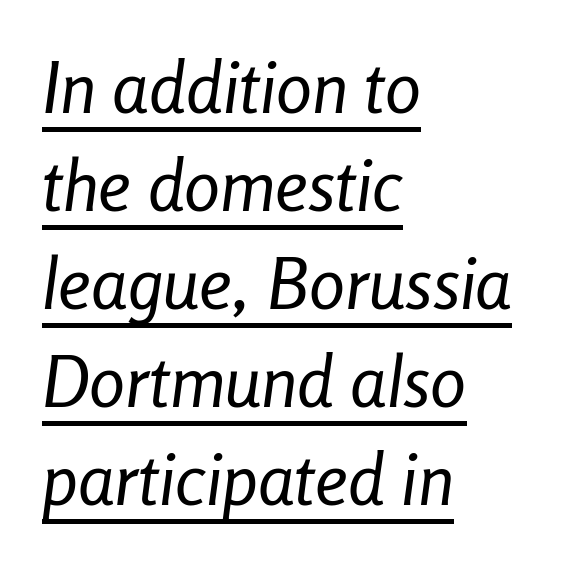
All the whitespace from short lines collects on the right. Yep, that's italic — everything's leaning. If you measured baseline to baseline, you'd find a middling distance. The gaps between neighbouring characters are ordinary and unremarkable.
